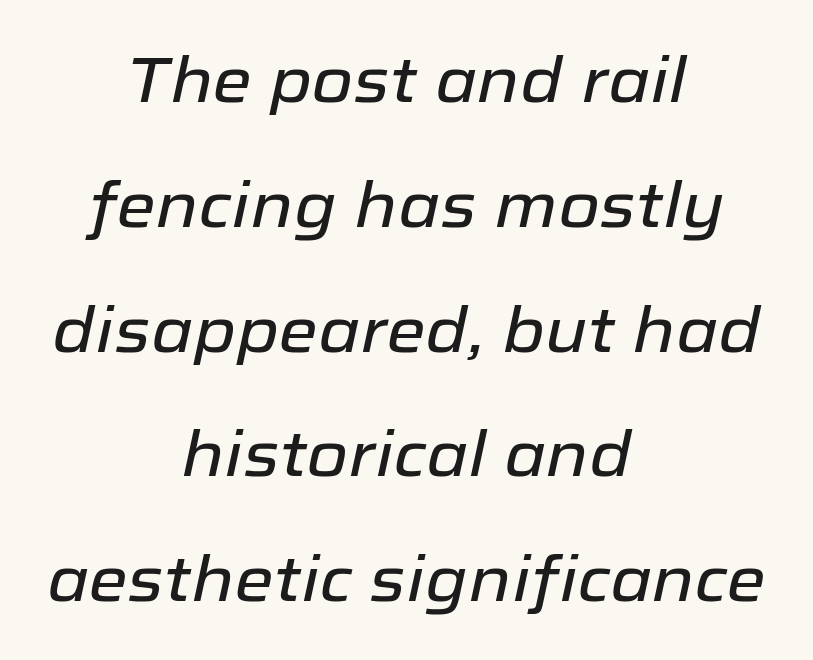
The image shows 64 px text type, italic (leaning right); set centered, loose line spacing (1.95x), normal letter spacing, not underlined; low stroke contrast and a medium x-height.
